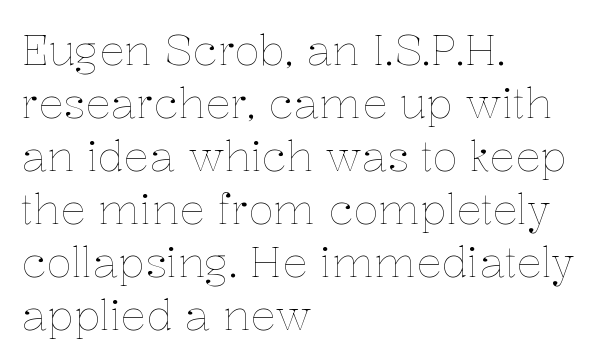
Q: Is the text bold? A: No.
Q: Is the text italic (slanted)? A: No, it is upright.
Q: Is the text underlined? A: No.
Q: How is the paragraph aligned? A: Left-aligned.
Q: Is the spacing between letters normal or unusually wide? A: Normal.
Q: Is the spacing between lines tight, normal or loose? A: Normal.
Q: Width (condensed, normal, or wide)? A: Normal.
Q: Stroke contrast? A: Low.
Q: x-height? A: Medium.
Q: Monospaced? A: No.
